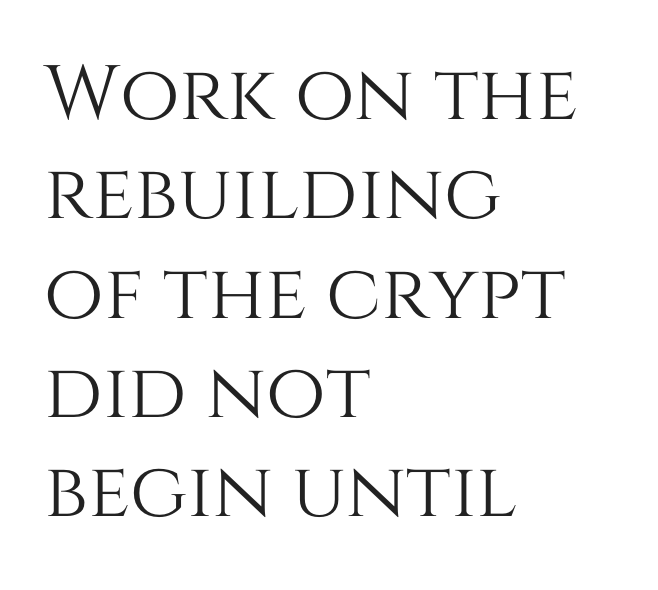
Q: Is the text italic (slanted)? A: No, it is upright.
Q: Is the text underlined? A: No.
Q: How is the paragraph aligned? A: Left-aligned.
Q: Is the spacing between letters normal or unusually wide? A: Normal.
Q: Is the spacing between lines tight, normal or loose? A: Normal.
Q: Width (condensed, normal, or wide)? A: Normal.
Q: Stroke contrast? A: Medium.
Q: x-height? A: Large.
Q: Monospaced? A: No.
